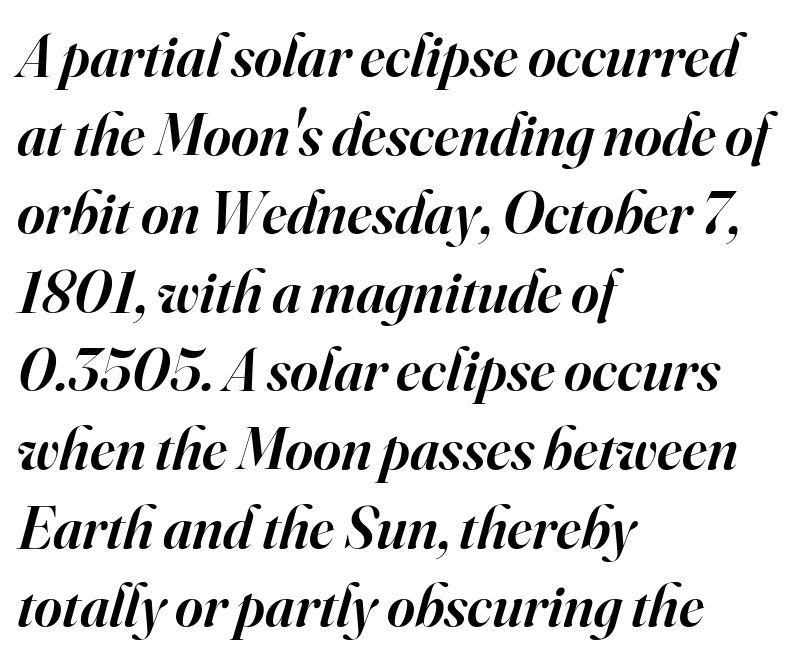
The tracking reads as untouched default to a designer's eye. Rule under the text: the space is simply empty. Notice how the stems are inclined rather than vertical — that's the hallmark of italics. The face used here is proportionally spaced, like ordinary book or web type.
